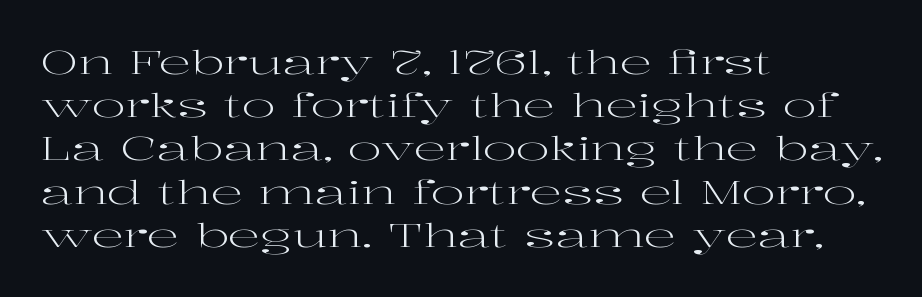
{"serif": "yes", "italic": "no", "bold": "no", "weight": "regular", "width": "wide", "stroke_contrast": "high", "x_height": "medium", "monospaced": "no", "underline": "no", "align": "left", "line_spacing": "normal", "line_spacing_ratio": 1.35, "letter_spacing": "normal", "letter_spacing_em": 0.0, "glyph_px": 32}
